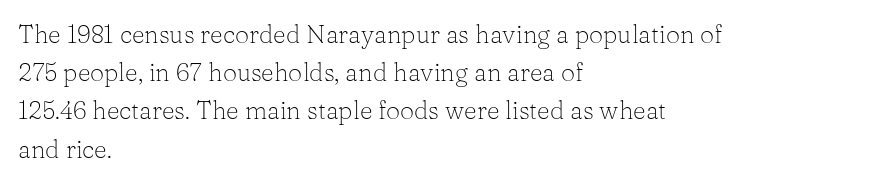
{"italic": "no", "bold": "no", "underline": "no", "align": "left", "line_spacing": "normal", "line_spacing_ratio": 1.53, "letter_spacing": "normal", "letter_spacing_em": 0.0, "glyph_px": 25}
